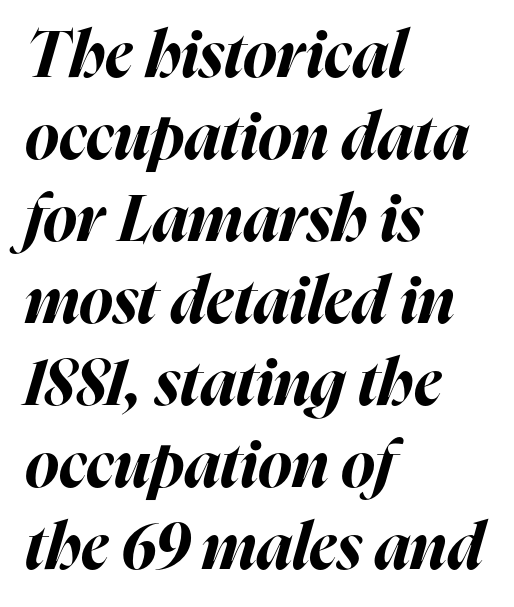
Q: Is the text bold? A: Yes.
Q: Is the text italic (slanted)? A: Yes, it leans right by about 16 degrees.
Q: Is the text underlined? A: No.
Q: How is the paragraph aligned? A: Left-aligned.
Q: Is the spacing between letters normal or unusually wide? A: Normal.
Q: Is the spacing between lines tight, normal or loose? A: Normal.
Q: Width (condensed, normal, or wide)? A: Normal.
Q: Stroke contrast? A: High.
Q: x-height? A: Medium.
Q: Monospaced? A: No.
